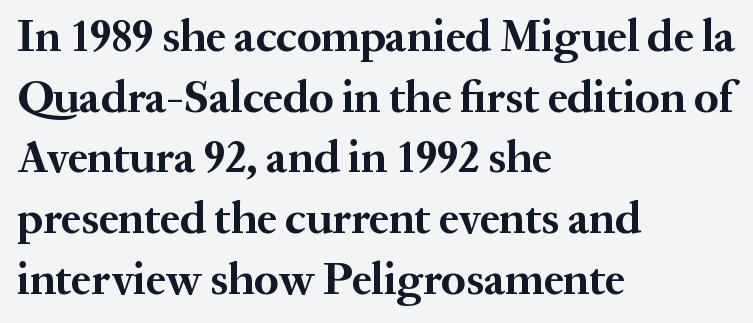
Q: Is the text bold? A: Yes.
Q: Is the text italic (slanted)? A: No, it is upright.
Q: Is the typeface a serif or a sans-serif typeface? A: Serif.
Q: Is the text underlined? A: No.
Q: How is the paragraph aligned? A: Left-aligned.
Q: Is the spacing between letters normal or unusually wide? A: Normal.
Q: Is the spacing between lines tight, normal or loose? A: Normal.
Q: Width (condensed, normal, or wide)? A: Normal.
Q: Stroke contrast? A: Medium.
Q: x-height? A: Medium.
Q: Monospaced? A: No.
